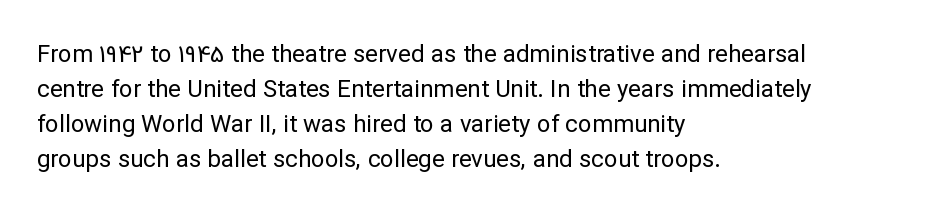
No word sits above an underline. This is the regular roman posture of the typeface. The lines in this sample share a left origin and differ only in where they stop. Successive baselines arrive at the customary interval.
